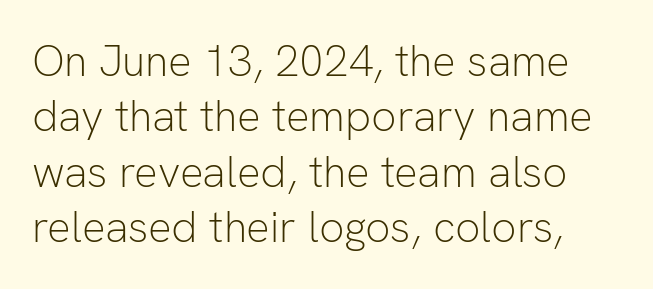
Q: Is the text bold? A: No.
Q: Is the text italic (slanted)? A: No, it is upright.
Q: Is the typeface a serif or a sans-serif typeface? A: Sans-serif.
Q: Is the text underlined? A: No.
Q: Is the spacing between letters normal or unusually wide? A: Normal.
Q: Is the spacing between lines tight, normal or loose? A: Normal.
Q: Width (condensed, normal, or wide)? A: Normal.
Q: Stroke contrast? A: Low.
Q: x-height? A: Medium.
Q: Monospaced? A: No.
